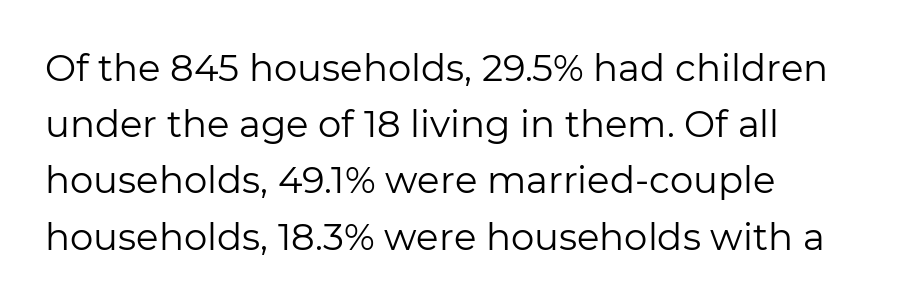
Casual observation: everything's shoved over to the left. A clean baseline with only descenders dipping below it. These lines are rendered in a variable-pitch font. The type is set solid horizontally, with unmodified tracking.
